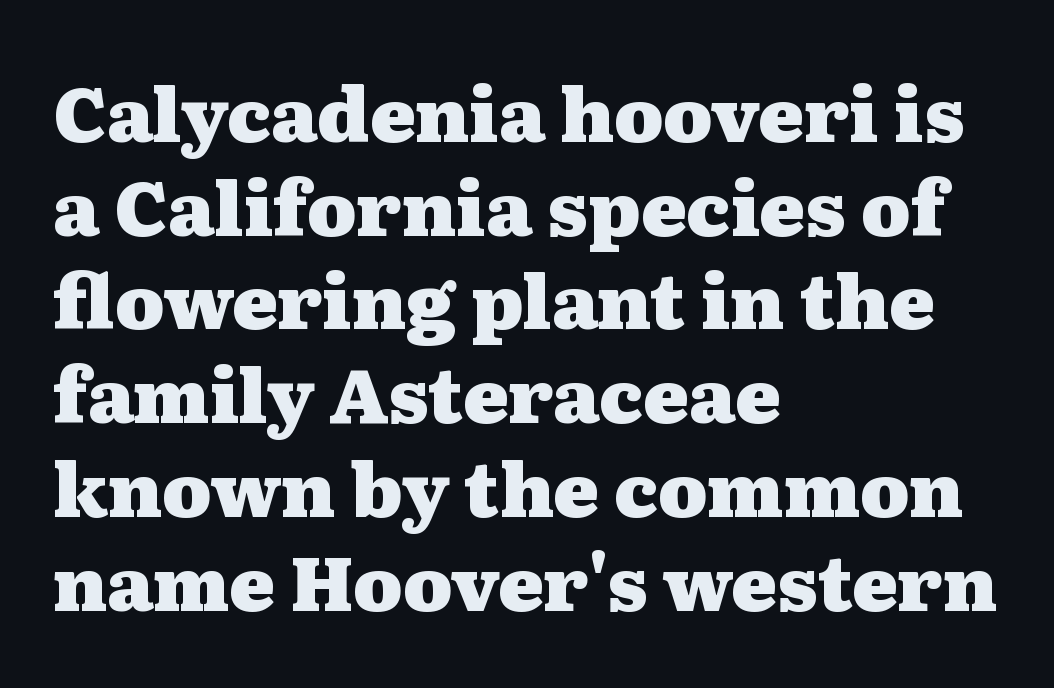
Q: Is the text bold? A: Yes.
Q: Is the text italic (slanted)? A: No, it is upright.
Q: Is the typeface a serif or a sans-serif typeface? A: Serif.
Q: Is the text underlined? A: No.
Q: How is the paragraph aligned? A: Left-aligned.
Q: Is the spacing between letters normal or unusually wide? A: Normal.
Q: Is the spacing between lines tight, normal or loose? A: Normal.
Q: Width (condensed, normal, or wide)? A: Wide.
Q: Stroke contrast? A: Medium.
Q: x-height? A: Medium.
Q: Monospaced? A: No.
